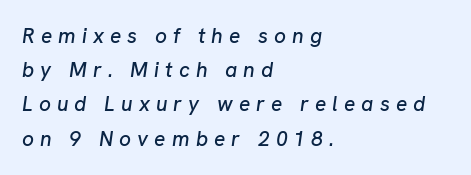
The image shows 21 px text type, italic (leaning right); set left-aligned, normal line spacing (1.63x), unusually wide letter spacing (+0.29 em), not underlined.
